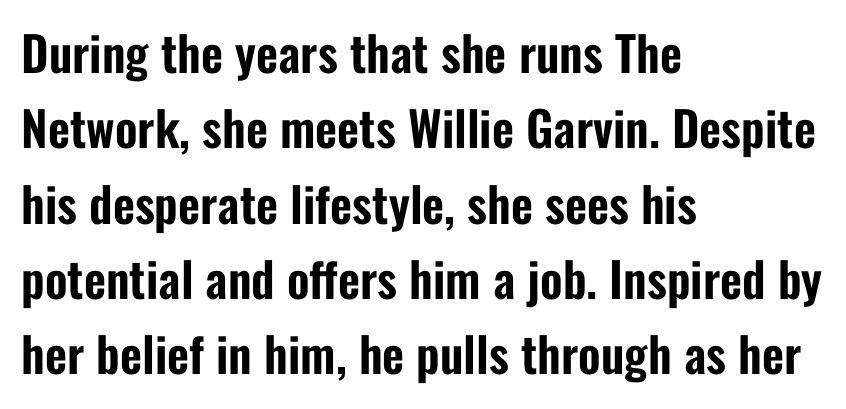
{"serif": "no", "italic": "no", "width": "condensed", "stroke_contrast": "low", "x_height": "medium", "monospaced": "no", "underline": "no", "align": "left", "line_spacing": "normal", "line_spacing_ratio": 1.57, "letter_spacing": "normal", "letter_spacing_em": 0.0, "glyph_px": 48}
